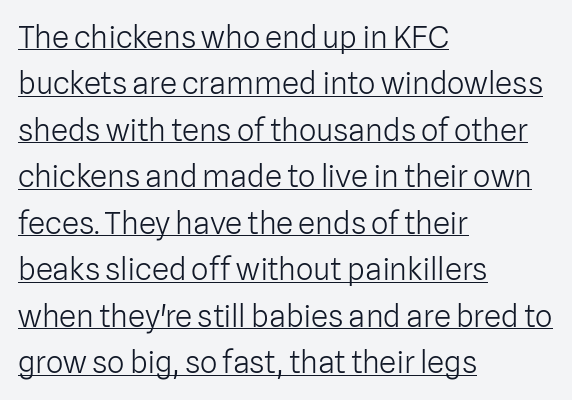
The image shows 31 px light sans-serif type, upright; set left-aligned, normal line spacing (1.5x), normal letter spacing, underlined; low stroke contrast and a medium x-height.
